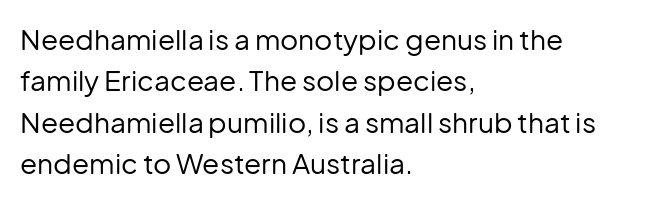
A student would call this left alignment; a typographer would say flush left, rag right. Students, observe: this is what conventionally led text looks like. These lines keep a tight, regular rhythm from letter to letter. No heavy texture on the line: the type isn't bold. Beneath every word, the page is bare. This rendering employs a face without finishing strokes, i.e., a sans-serif.
